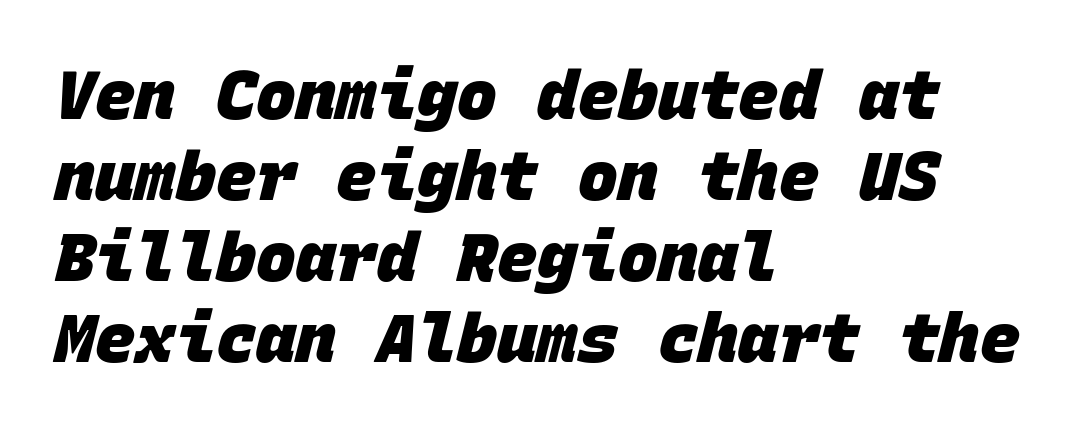
{"serif": "no", "bold": "yes", "weight": "heavy", "width": "normal", "stroke_contrast": "low", "x_height": "large", "monospaced": "yes", "underline": "no", "align": "left", "line_spacing_ratio": 1.21, "letter_spacing": "normal", "letter_spacing_em": 0.0, "glyph_px": 67}
